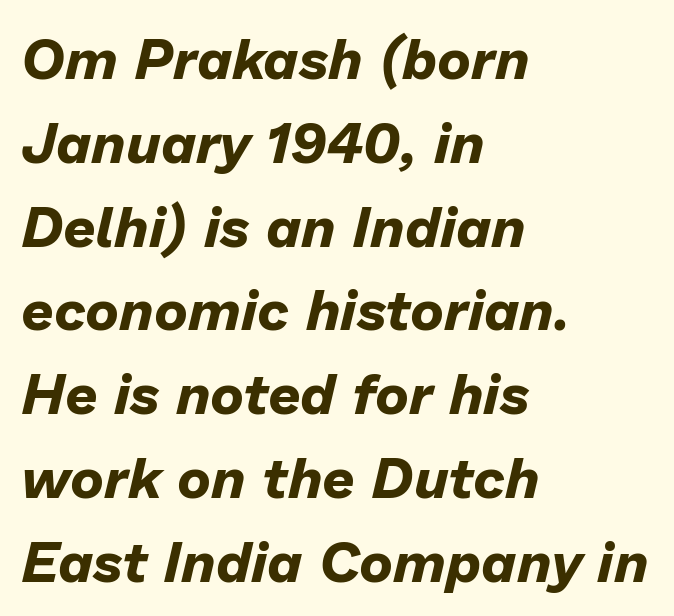
In CSS terms this would be text-align: left. The gap between lines stays unmarked. Does extra space separate the letters? No, they use regular spacing. Is there much room between lines? A standard amount, neither cramped nor airy.
